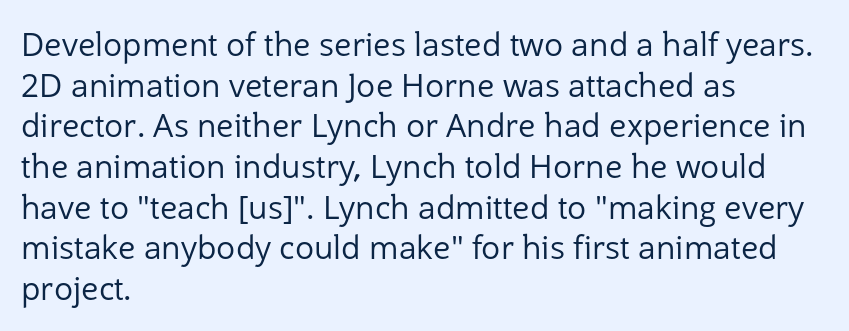
Q: Is the text bold? A: No.
Q: Is the text italic (slanted)? A: No, it is upright.
Q: Is the typeface a serif or a sans-serif typeface? A: Sans-serif.
Q: Is the text underlined? A: No.
Q: How is the paragraph aligned? A: Left-aligned.
Q: Is the spacing between letters normal or unusually wide? A: Normal.
Q: Is the spacing between lines tight, normal or loose? A: Normal.
Q: Width (condensed, normal, or wide)? A: Normal.
Q: Stroke contrast? A: Low.
Q: x-height? A: Medium.
Q: Monospaced? A: No.
